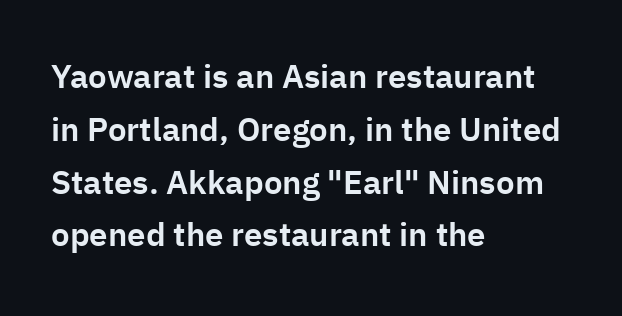
{"serif": "no", "italic": "no", "width": "normal", "stroke_contrast": "low", "x_height": "medium", "monospaced": "no", "underline": "no", "align": "left", "line_spacing": "normal", "line_spacing_ratio": 1.6, "letter_spacing": "normal", "letter_spacing_em": 0.0, "glyph_px": 33}
